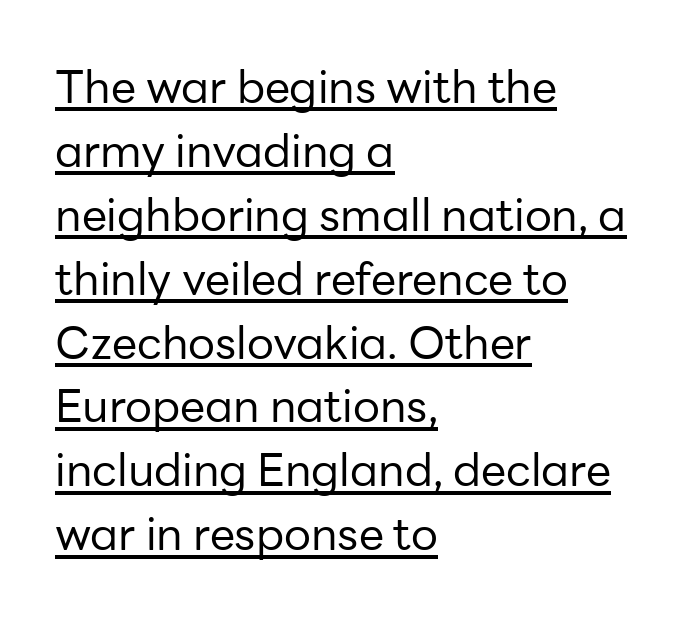
The image shows 45 px regular-weight sans-serif type, upright; set left-aligned, normal line spacing (1.42x), normal letter spacing, underlined; low stroke contrast and a medium x-height.
